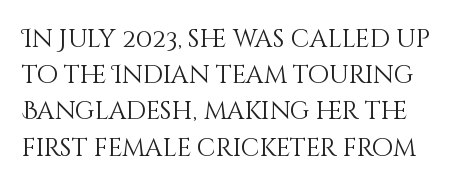
Vertical spacing — default. Weight: not bold — regular or lighter. Posture: vertical. Letter spacing: default. The zone under the glyphs is completely vacant.
